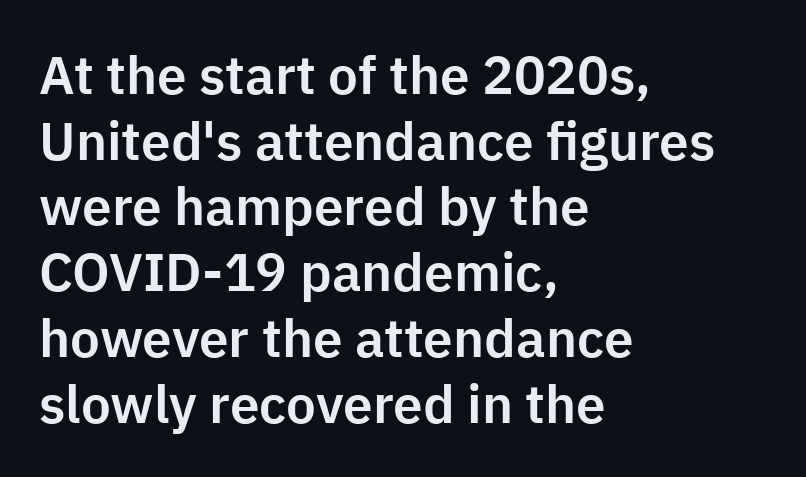
Q: Is the text italic (slanted)? A: No, it is upright.
Q: Is the typeface a serif or a sans-serif typeface? A: Sans-serif.
Q: Is the text underlined? A: No.
Q: How is the paragraph aligned? A: Left-aligned.
Q: Is the spacing between letters normal or unusually wide? A: Normal.
Q: Width (condensed, normal, or wide)? A: Normal.
Q: Stroke contrast? A: Low.
Q: x-height? A: Medium.
Q: Monospaced? A: No.
